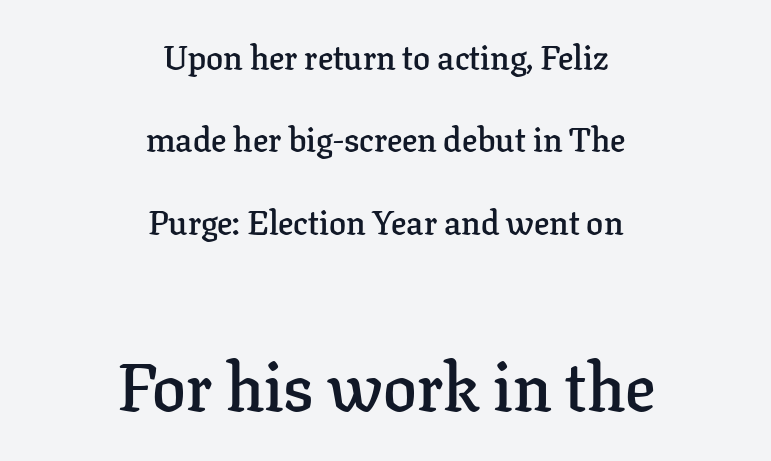
Type size steps up from the first block to the second. Nobody drew a line under any word here. Caption: multi-line text, centered on the measure. Successive baselines arrive slowly, with a big drop between each. Nope, not italic — everything's standing straight. Stroke thickness is moderately raised; the sample reads as semibold.
